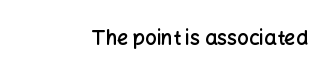
I'd describe the lettering as semibold — firm but not a full bold. The string is rendered with underlining switched off. If you drew a line through each stem, it would be perfectly vertical. Observe the ordinary spacing: letters are neighbours, not strangers.
